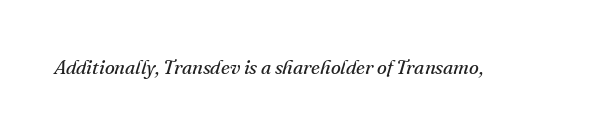
The lettering tilts uniformly, giving the passage an italic look. Descenders are the only things crossing below the line. The rendering keeps characters at their native spacing. A quiet, ordinary-to-light weight characterises the typeface.
